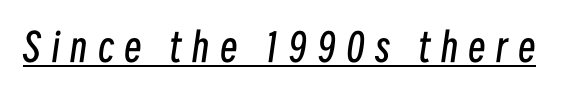
The image shows 39 px regular-weight, condensed type, italic (leaning right); set unusually wide letter spacing (+0.27 em), underlined; low stroke contrast and a medium x-height.
